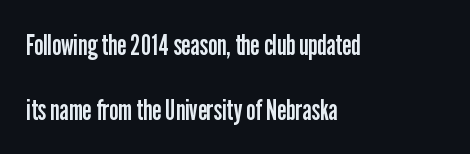
Are there feet on the stems? There aren't — it's a sans. Visually the block forms a straight wall on the left and a jagged coastline on the right. Is this a fixed-width face? No — the glyphs have proportional, varying widths. The tracking reads as untouched default to a designer's eye. Posture: straight, roman, zero tilt. Beneath every word, the page is bare.
